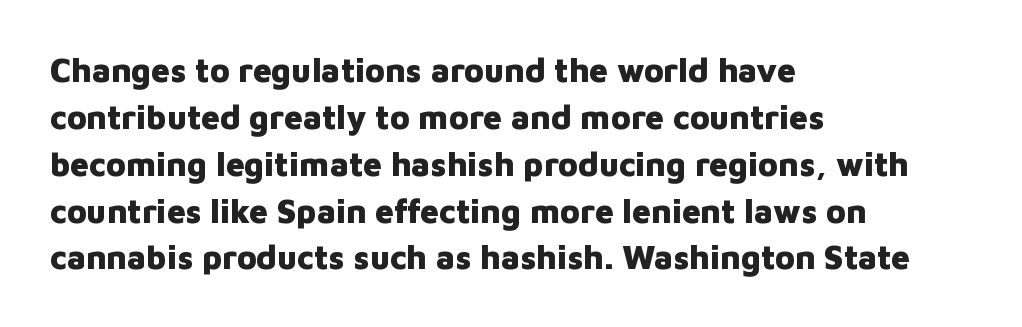
{"serif": "no", "italic": "no", "bold": "yes", "weight": "heavy", "width": "normal", "stroke_contrast": "low", "x_height": "medium", "monospaced": "no", "underline": "no", "align": "left", "line_spacing": "normal", "line_spacing_ratio": 1.42, "letter_spacing": "normal", "letter_spacing_em": 0.0, "glyph_px": 33}
